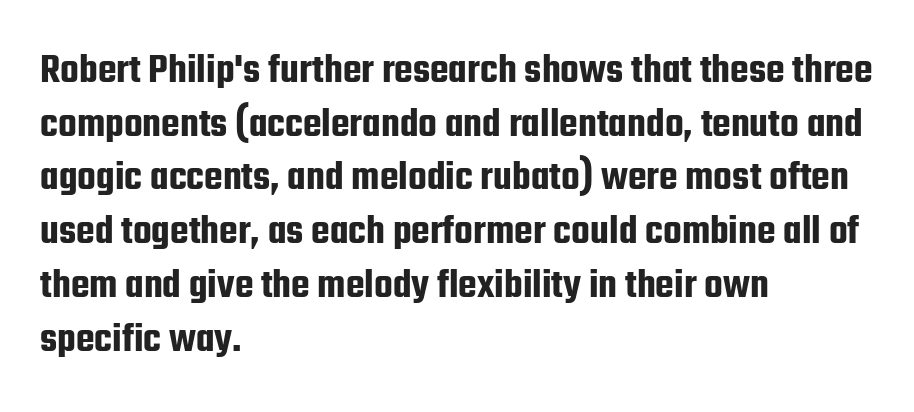
Q: Is the text italic (slanted)? A: No, it is upright.
Q: Is the typeface a serif or a sans-serif typeface? A: Sans-serif.
Q: Is the text underlined? A: No.
Q: How is the paragraph aligned? A: Left-aligned.
Q: Is the spacing between letters normal or unusually wide? A: Normal.
Q: Is the spacing between lines tight, normal or loose? A: Normal.
Q: Width (condensed, normal, or wide)? A: Condensed.
Q: Stroke contrast? A: Low.
Q: x-height? A: Medium.
Q: Monospaced? A: No.
